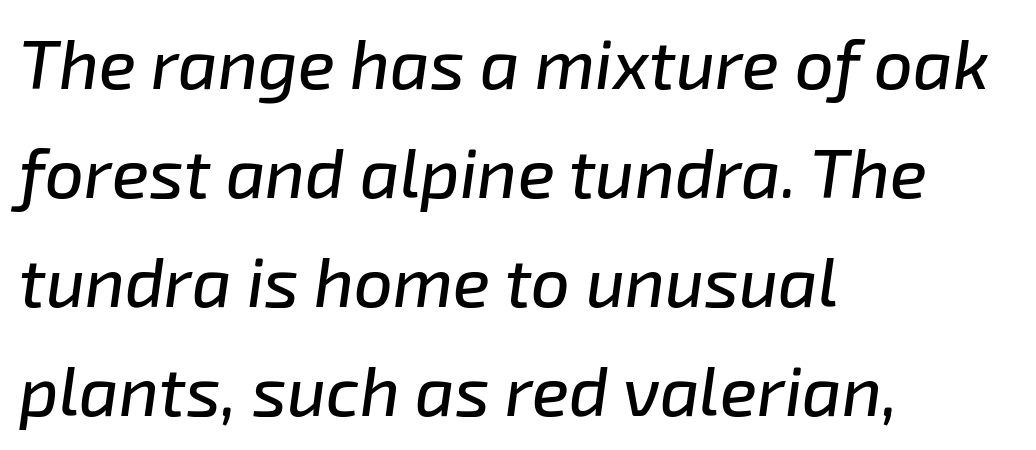
{"italic": "yes", "lean": "right", "slant_degrees": 8, "width": "normal", "stroke_contrast": "low", "x_height": "medium", "monospaced": "no", "underline": "no", "align": "left", "line_spacing": "normal", "line_spacing_ratio": 1.58, "letter_spacing": "normal", "letter_spacing_em": 0.0, "glyph_px": 69}
